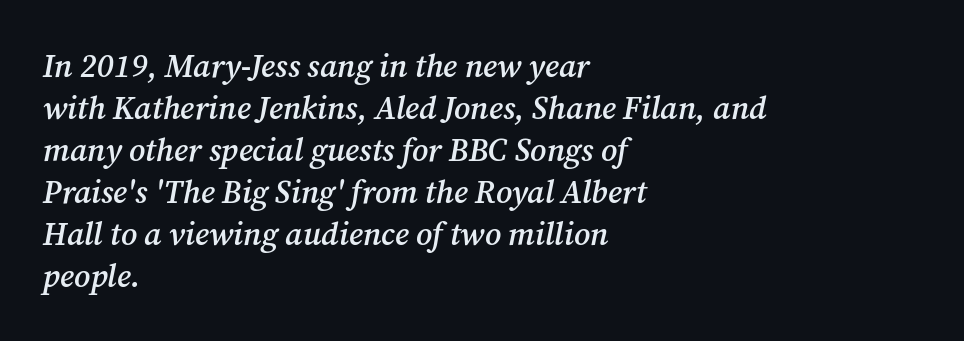
{"serif": "yes", "italic": "yes", "lean": "right", "slant_degrees": 12, "bold": "semi", "weight": "semibold", "width": "normal", "stroke_contrast": "medium", "x_height": "medium", "monospaced": "no", "underline": "no", "align": "left", "line_spacing": "normal", "line_spacing_ratio": 1.31, "letter_spacing": "normal", "letter_spacing_em": 0.0, "glyph_px": 32}
